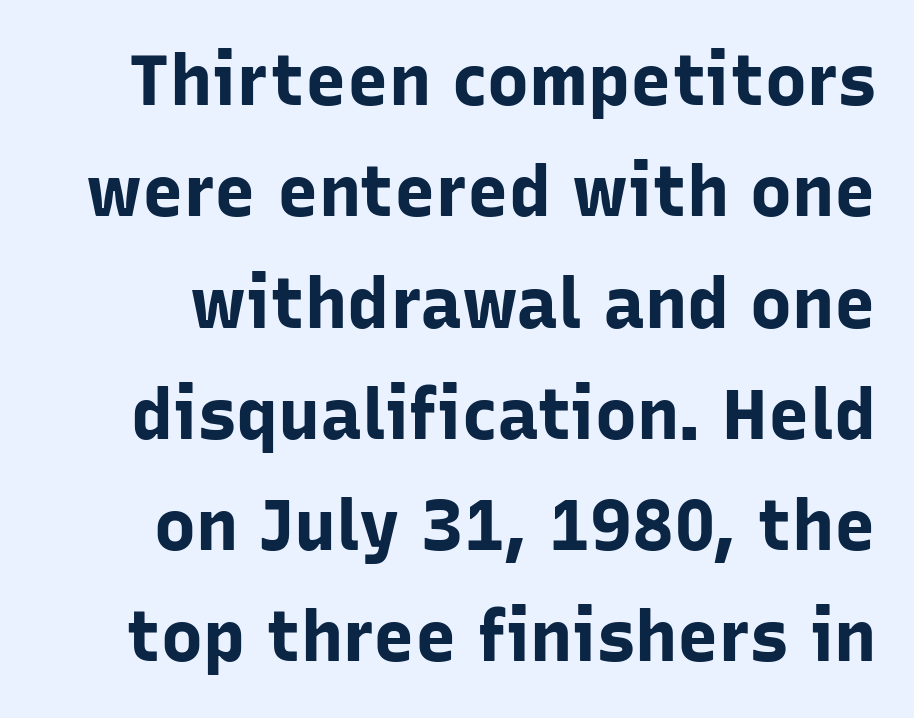
Q: Is the text bold? A: Yes.
Q: Is the text italic (slanted)? A: No, it is upright.
Q: Is the typeface a serif or a sans-serif typeface? A: Sans-serif.
Q: Is the text underlined? A: No.
Q: Is the spacing between letters normal or unusually wide? A: Normal.
Q: Is the spacing between lines tight, normal or loose? A: Normal.
Q: Width (condensed, normal, or wide)? A: Normal.
Q: Stroke contrast? A: Low.
Q: x-height? A: Medium.
Q: Monospaced? A: No.
